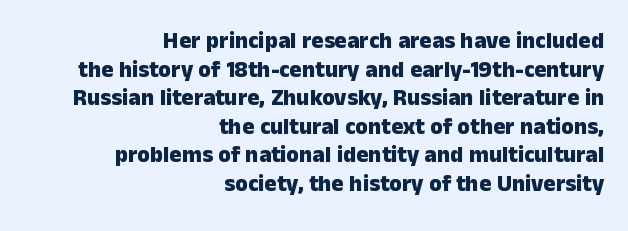
Words appear dense and cohesive because spacing is normal. Thick stems and heavy bowls — unmistakably bold. No word sits above an underline. The axis of the letterforms is exactly vertical. The rendering anchors every line to the right-hand side.
